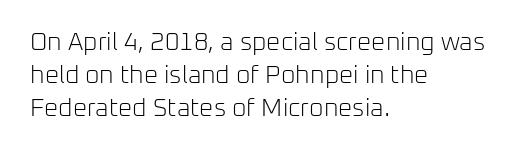
The setting favours the left margin, as ordinary paragraphs usually do. The letters stand upright; this is a roman face. Does the leading feel generous? No, just average. The passage shown has conventional tracking throughout. Each stroke keeps to a modest, everyday thickness or less.
